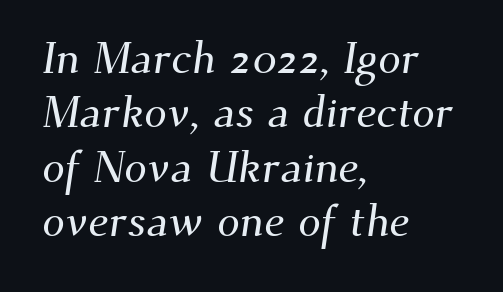
{"serif": "yes", "width": "normal", "stroke_contrast": "medium", "x_height": "small", "monospaced": "no", "underline": "no", "align": "left", "line_spacing_ratio": 1.21, "letter_spacing": "normal", "letter_spacing_em": 0.0, "glyph_px": 45}
